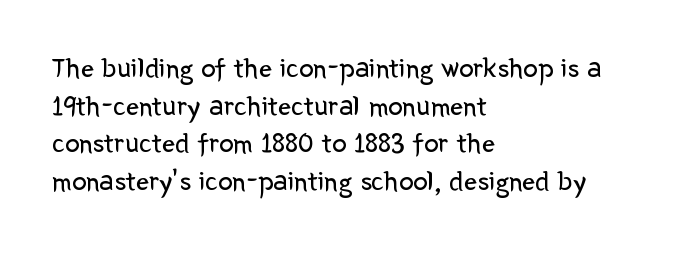
The image shows 29 px regular-weight sans-serif type, upright; set left-aligned, normal line spacing (1.3x), normal letter spacing, not underlined; low stroke contrast and a medium x-height.
